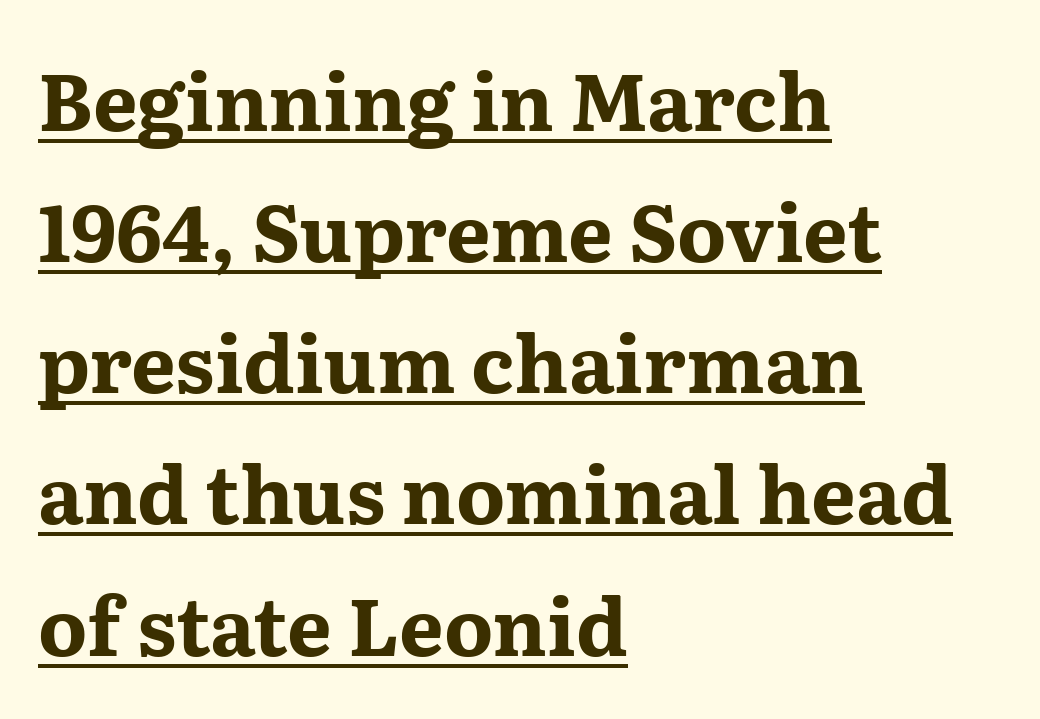
Q: Is the text bold? A: Yes.
Q: Is the text italic (slanted)? A: No, it is upright.
Q: Is the typeface a serif or a sans-serif typeface? A: Serif.
Q: Is the text underlined? A: Yes.
Q: How is the paragraph aligned? A: Left-aligned.
Q: Is the spacing between letters normal or unusually wide? A: Normal.
Q: Is the spacing between lines tight, normal or loose? A: Normal.
Q: Width (condensed, normal, or wide)? A: Wide.
Q: Stroke contrast? A: Medium.
Q: x-height? A: Medium.
Q: Monospaced? A: No.
